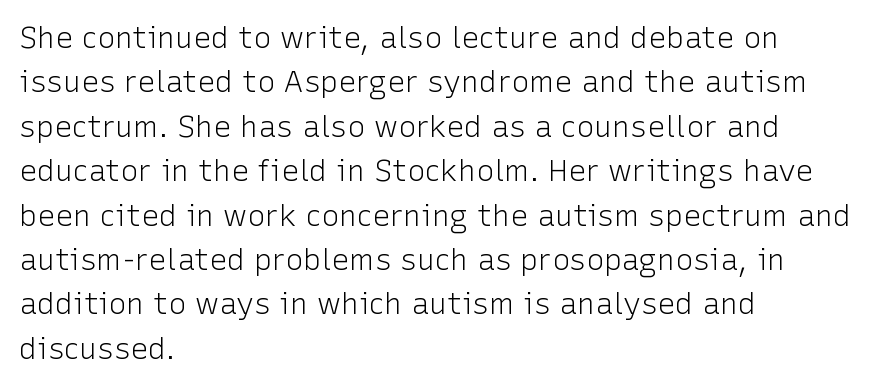
The image shows 30 px light sans-serif type, upright; set left-aligned, normal line spacing (1.48x), normal letter spacing, not underlined; low stroke contrast and a medium x-height.
